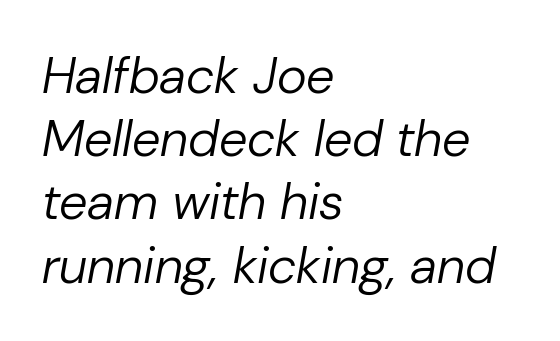
In CSS terms this would be text-align: left. Standard letterfit; no display-style spreading of the glyphs. Looks like regular typesetting: each glyph gets only the width it needs. Characters are canted at an angle relative to the baseline's perpendicular. Heft: none added — not bold.
